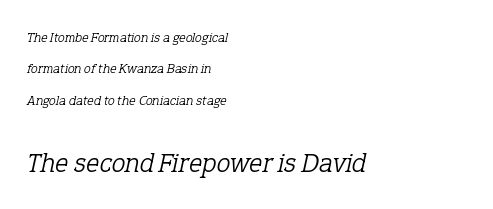
The image shows 28 px light serif type, italic (leaning right); set left-aligned, loose line spacing (2.24x), normal letter spacing, not underlined; the second (bottom) block is 2.0x larger; low stroke contrast and a medium x-height.
